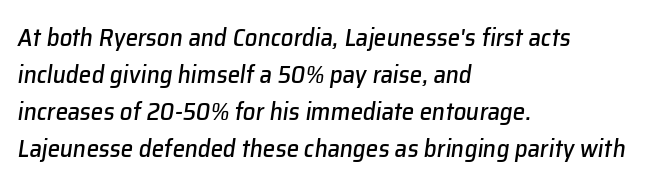
The image shows 25 px text type, italic (leaning right); set left-aligned, normal line spacing (1.48x), normal letter spacing, not underlined.
